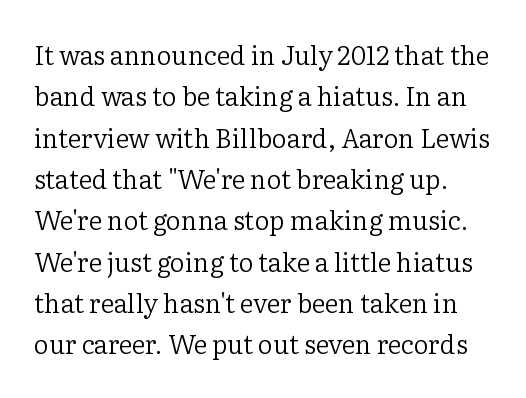
Q: Is the text bold? A: No.
Q: Is the text italic (slanted)? A: No, it is upright.
Q: Is the text underlined? A: No.
Q: Is the spacing between letters normal or unusually wide? A: Normal.
Q: Is the spacing between lines tight, normal or loose? A: Normal.
